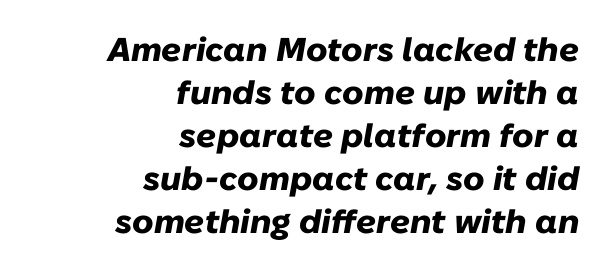
{"italic": "yes", "lean": "right", "slant_degrees": 10, "bold": "yes", "weight": "heavy", "width": "normal", "stroke_contrast": "low", "x_height": "medium", "monospaced": "no", "underline": "no", "align": "right", "line_spacing": "normal", "line_spacing_ratio": 1.3, "letter_spacing": "normal", "letter_spacing_em": 0.0, "glyph_px": 33}
